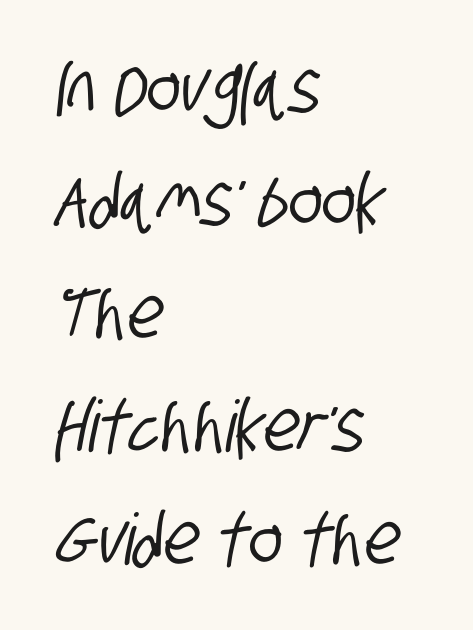
{"serif": "no", "width": "condensed", "stroke_contrast": "low", "x_height": "large", "monospaced": "no", "underline": "no", "align": "left", "line_spacing": "normal", "line_spacing_ratio": 1.59, "letter_spacing": "normal", "letter_spacing_em": 0.0, "glyph_px": 71}
